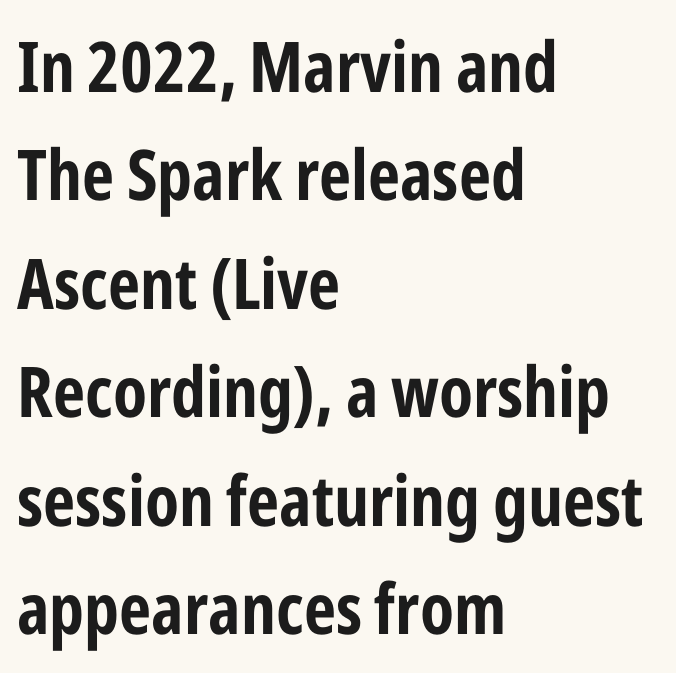
{"serif": "no", "italic": "no", "bold": "yes", "weight": "bold", "width": "condensed", "stroke_contrast": "low", "x_height": "medium", "monospaced": "no", "underline": "no", "align": "left", "line_spacing": "normal", "line_spacing_ratio": 1.55, "letter_spacing": "normal", "letter_spacing_em": 0.0, "glyph_px": 70}
